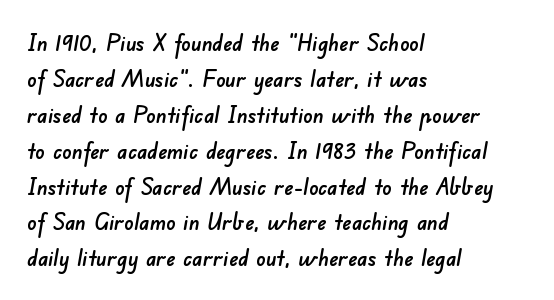
The lines sit at an ordinary, default distance from one another. The space beneath each line is pristine and unruled. These lines are set flush left with a ragged right edge. Does extra space separate the letters? No, they use regular spacing.
